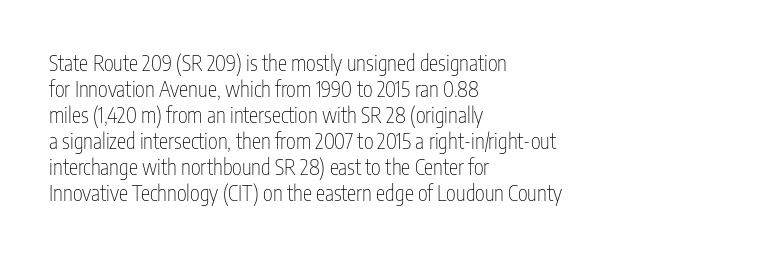
The typography opts for an upright posture over an oblique one. Unmarked baselines from the first word to the last. Students, note that the glyphs here touch the page at normal intervals. Which margin do the lines hug? The left one — the right edge is uneven. The typesetting does not lean heavy: it is not bold.
